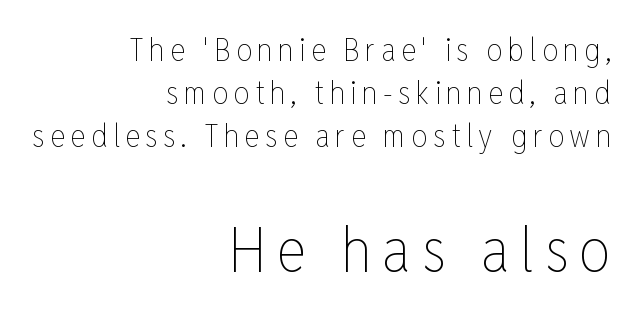
Q: Is the text bold? A: No.
Q: Is the text italic (slanted)? A: No, it is upright.
Q: Is the text underlined? A: No.
Q: How is the paragraph aligned? A: Right-aligned.
Q: Is the spacing between lines tight, normal or loose? A: Normal.
Q: Which block of text is set in a larger size, the first (top) or the second (bottom)? A: The second (bottom) one.
Q: Width (condensed, normal, or wide)? A: Condensed.
Q: Stroke contrast? A: Low.
Q: x-height? A: Medium.
Q: Monospaced? A: No.
